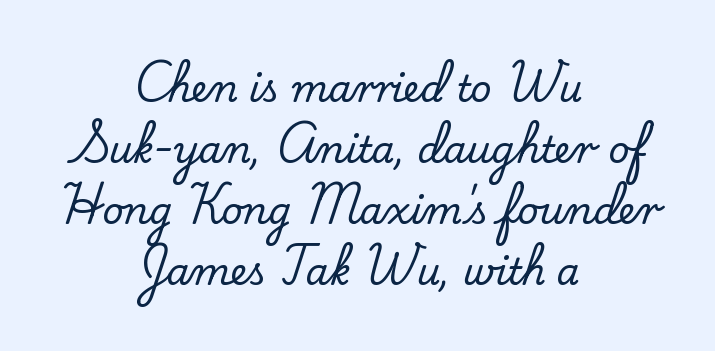
{"serif": "yes", "width": "normal", "stroke_contrast": "low", "x_height": "small", "monospaced": "no", "underline": "no", "align": "center", "line_spacing": "normal", "line_spacing_ratio": 1.65, "letter_spacing": "normal", "letter_spacing_em": 0.0, "glyph_px": 37}
